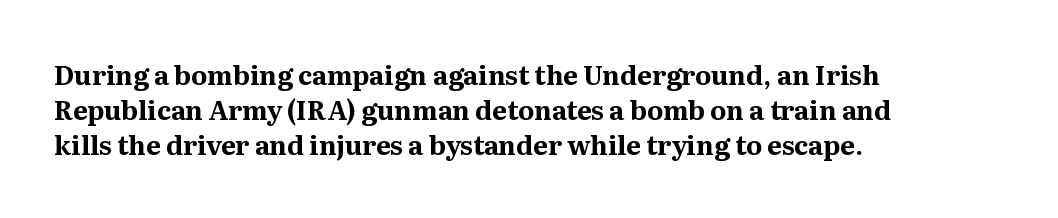
The baseline area is clear. The lines in this sample share a left origin and differ only in where they stop. The type is set solid horizontally, with unmodified tracking. Compared with typical paragraphs, the rows here are spaced about the same. Thick stems and heavy bowls — unmistakably bold. Ascenders rise straight up at ninety degrees.
